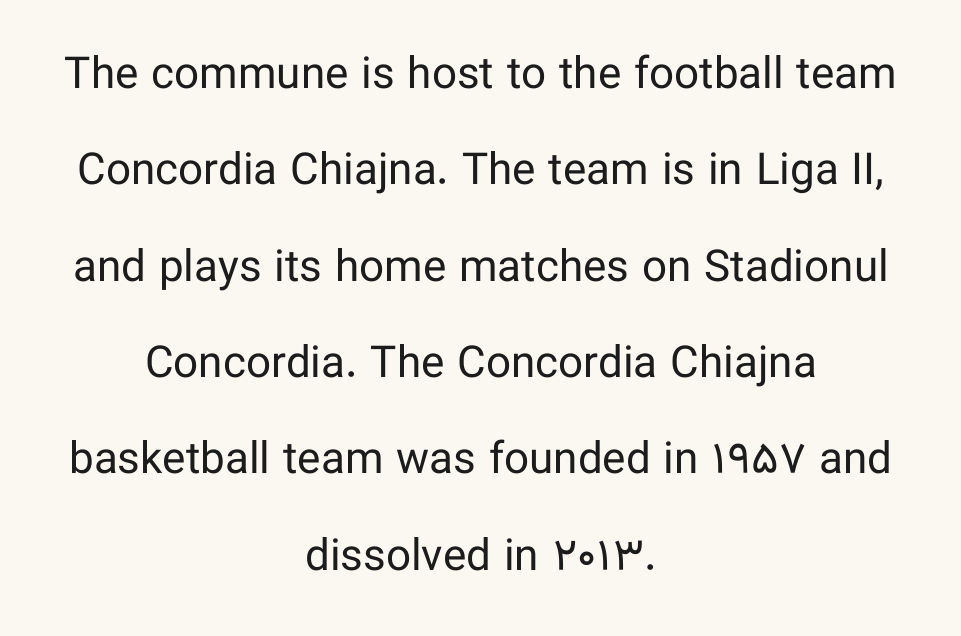
The image shows 44 px regular-weight sans-serif type, upright; set centered, loose line spacing (2.19x), normal letter spacing, not underlined; low stroke contrast and a medium x-height.
